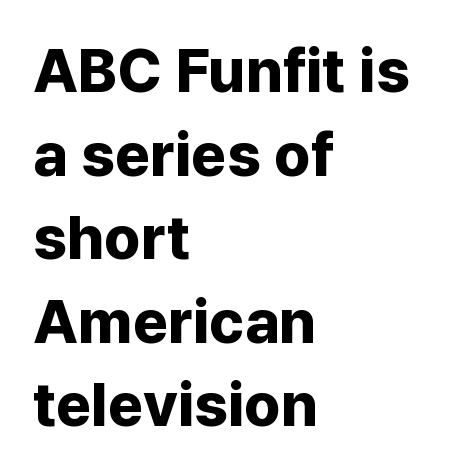
Q: Is the text bold? A: Yes.
Q: Is the text italic (slanted)? A: No, it is upright.
Q: Is the typeface a serif or a sans-serif typeface? A: Sans-serif.
Q: Is the text underlined? A: No.
Q: How is the paragraph aligned? A: Left-aligned.
Q: Is the spacing between letters normal or unusually wide? A: Normal.
Q: Is the spacing between lines tight, normal or loose? A: Normal.
Q: Width (condensed, normal, or wide)? A: Normal.
Q: Stroke contrast? A: Low.
Q: x-height? A: Medium.
Q: Monospaced? A: No.
